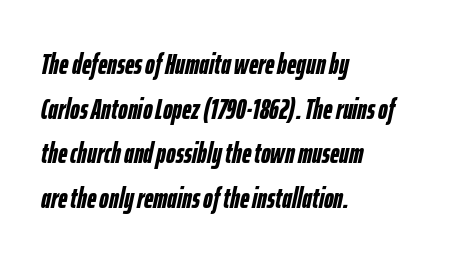
Designer's note — italics engaged. This sample has the flowing, uneven cadence of proportional lettering. A dark, heavy texture on the line: the type is bold. Descender tails drop into unmarked territory.
